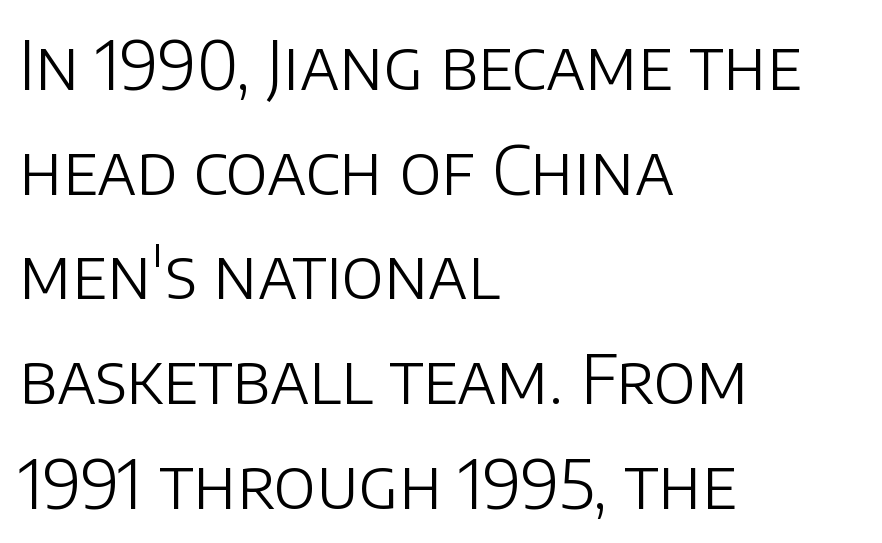
{"serif": "no", "italic": "no", "bold": "no", "weight": "light", "width": "normal", "stroke_contrast": "low", "x_height": "large", "monospaced": "no", "underline": "no", "align": "left", "line_spacing": "normal", "line_spacing_ratio": 1.54, "letter_spacing": "normal", "letter_spacing_em": 0.0, "glyph_px": 68}
